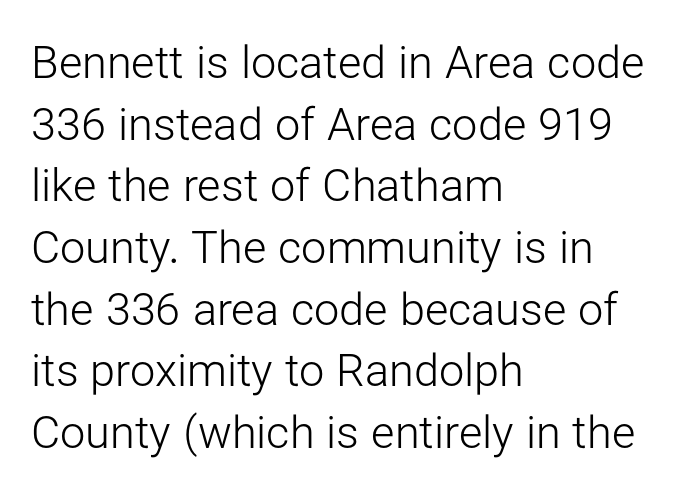
This sample uses plain, unmodified letter spacing. Check under the words: just untouched page. Notice how the stems are strictly vertical — no italics here. Where is the straight margin? On the left. Regular leading. Proportional: the letters do not fall into vertical columns.
